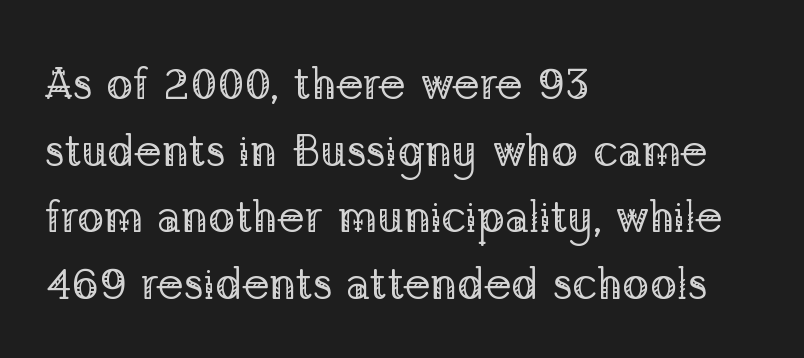
The image shows 45 px regular-weight serif type, upright; set left-aligned, normal line spacing (1.48x), normal letter spacing, not underlined; low stroke contrast and a medium x-height.
